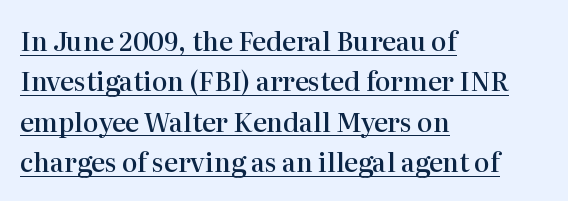
When letters stand straight like this, we call the style roman or upright. Compared with a centered layout, this one pins lines to the left instead. Reading down the column, the eye jumps a familiar distance to each next line. The passage shown has conventional tracking throughout.
